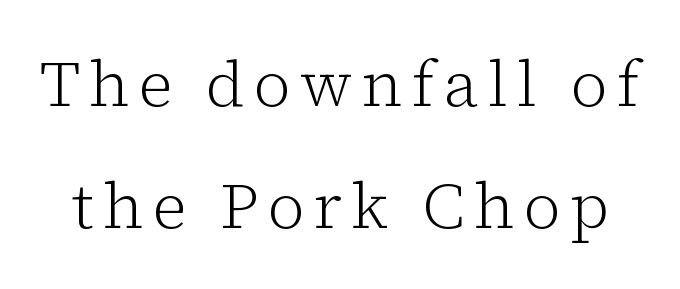
{"serif": "yes", "italic": "no", "bold": "no", "weight": "light", "width": "normal", "stroke_contrast": "low", "x_height": "medium", "monospaced": "no", "underline": "no", "line_spacing": "loose", "line_spacing_ratio": 1.9, "glyph_px": 64}
